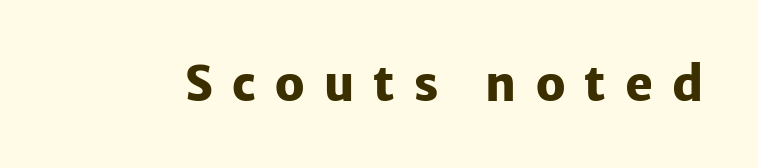
The image shows 47 px heavy sans-serif type, upright; set unusually wide letter spacing (+0.41 em), not underlined; low stroke contrast and a medium x-height.
